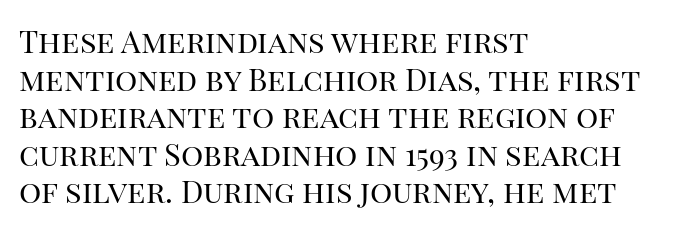
The image shows 31 px regular-weight serif type, upright; set left-aligned, line spacing 1.21x, normal letter spacing, not underlined; high stroke contrast and a large x-height.
